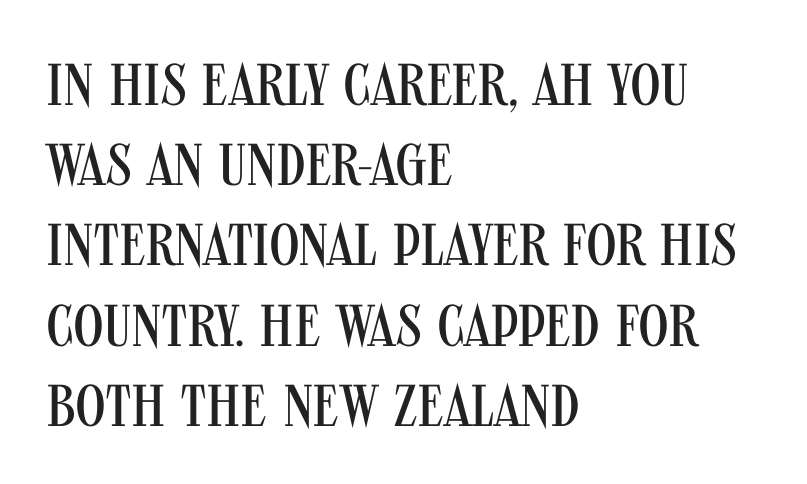
Characters remain perfectly vertical along every line. Weight: regular or lighter. The compositor pushed each line to the left boundary. The characters display no serif detailing; their extremities are plain.
